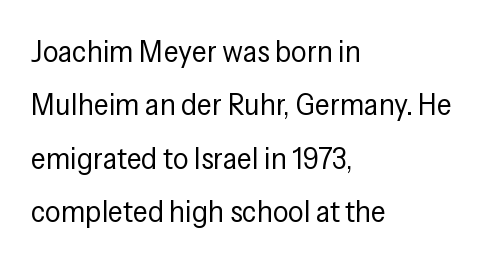
The image shows 31 px regular-weight, condensed sans-serif type, upright; set left-aligned, line spacing 1.72x, normal letter spacing, not underlined; low stroke contrast and a medium x-height.
